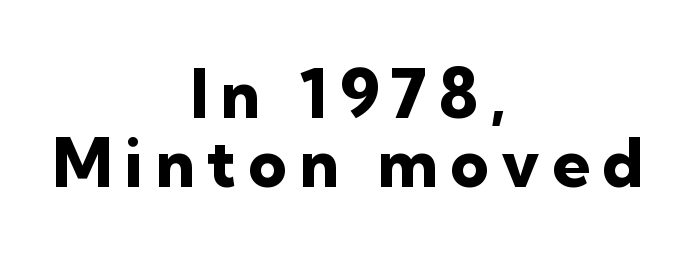
The image shows 67 px heavy sans-serif type, upright; set centered, tight line spacing (1.03x), not underlined; low stroke contrast and a medium x-height.
